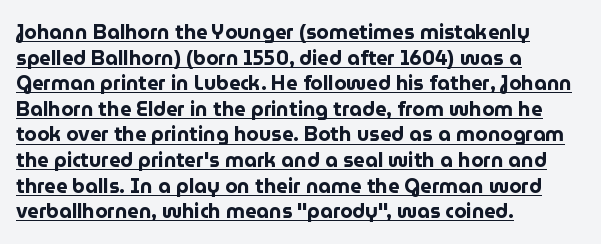
The image shows 20 px bold type, upright; set left-aligned, normal line spacing (1.28x), normal letter spacing, underlined.
